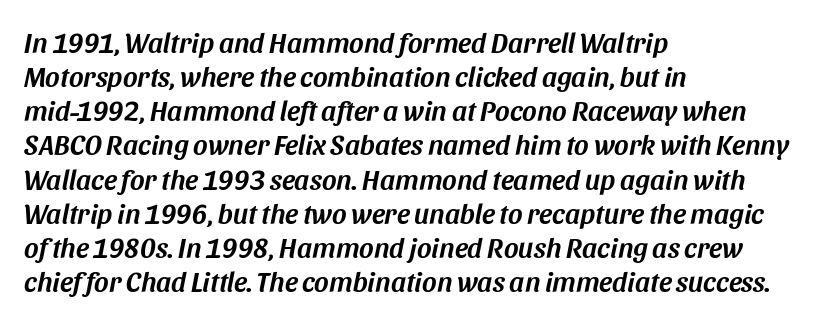
Q: Is the text italic (slanted)? A: Yes, it leans right by about 11 degrees.
Q: Is the text underlined? A: No.
Q: How is the paragraph aligned? A: Left-aligned.
Q: Is the spacing between letters normal or unusually wide? A: Normal.
Q: Width (condensed, normal, or wide)? A: Normal.
Q: Stroke contrast? A: Medium.
Q: x-height? A: Large.
Q: Monospaced? A: No.
